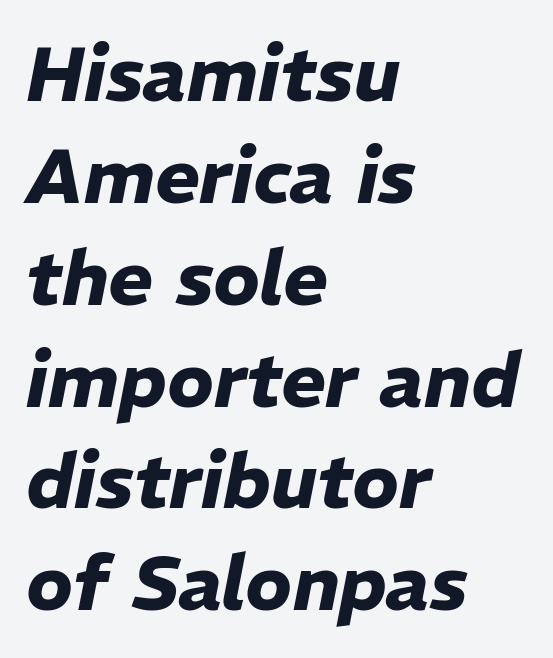
The foot of each line stays bare and open. Is the letter spacing exaggerated? No — it looks like the ordinary default. In terms of leading, this rendering sits right in the middle. The rendering uses natural spacing where letterforms have individual widths.
